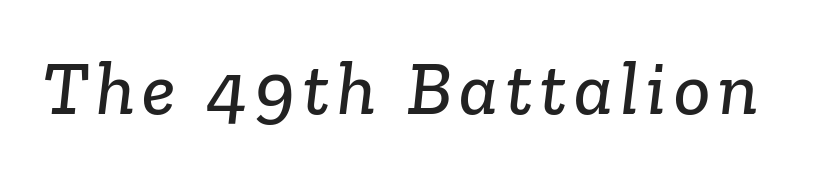
Has an underline been added? It has not. The letters advance in unequal steps, a hallmark of proportional type. Look at the bottom of the vertical strokes: they flare into serifs here.
